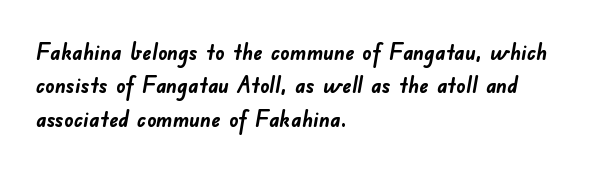
The image shows 23 px bold type; set left-aligned, normal line spacing (1.45x), normal letter spacing, not underlined.
